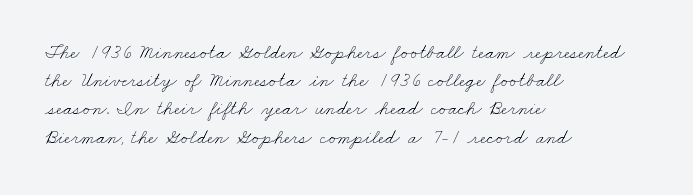
Q: Is the text bold? A: No.
Q: Is the text underlined? A: No.
Q: How is the paragraph aligned? A: Left-aligned.
Q: Is the spacing between letters normal or unusually wide? A: Normal.
Q: Is the spacing between lines tight, normal or loose? A: Normal.
